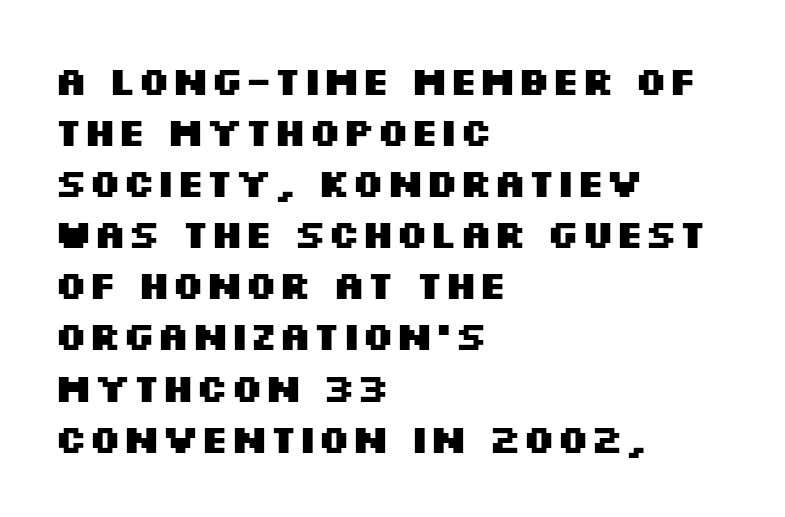
{"serif": "no", "italic": "no", "bold": "yes", "weight": "heavy", "width": "wide", "stroke_contrast": "medium", "x_height": "large", "monospaced": "no", "underline": "no", "align": "left", "line_spacing": "normal", "line_spacing_ratio": 1.31, "letter_spacing": "normal", "letter_spacing_em": 0.0, "glyph_px": 39}
